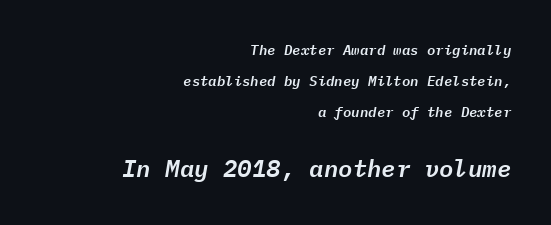
Top chunk: small. Bottom chunk: large. Students, observe: this is what heavily led, spacious text looks like. In CSS terms this would be text-align: right. Default kerning and tracking; the words read as compact shapes. Decoration check: the copy has no underline. Tall strokes in this sample are angled rather than plumb.
